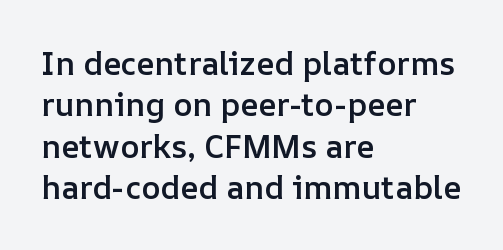
Q: Is the text bold? A: Semi-bold.
Q: Is the text italic (slanted)? A: No, it is upright.
Q: Is the text underlined? A: No.
Q: How is the paragraph aligned? A: Left-aligned.
Q: Is the spacing between letters normal or unusually wide? A: Normal.
Q: Is the spacing between lines tight, normal or loose? A: Normal.
Q: Width (condensed, normal, or wide)? A: Normal.
Q: Stroke contrast? A: Low.
Q: x-height? A: Medium.
Q: Monospaced? A: No.
